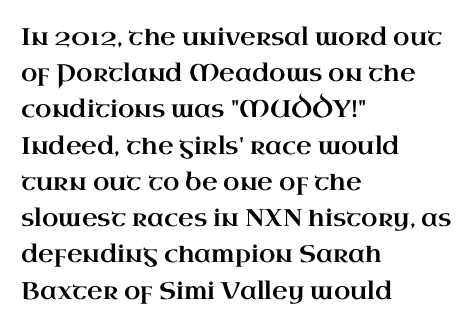
Leading: standard. Ascenders rise straight up at ninety degrees. Nobody drew a line under any word here. Here the glyphs are tracked normally, forming tight word shapes. All the whitespace from short lines collects on the right.
